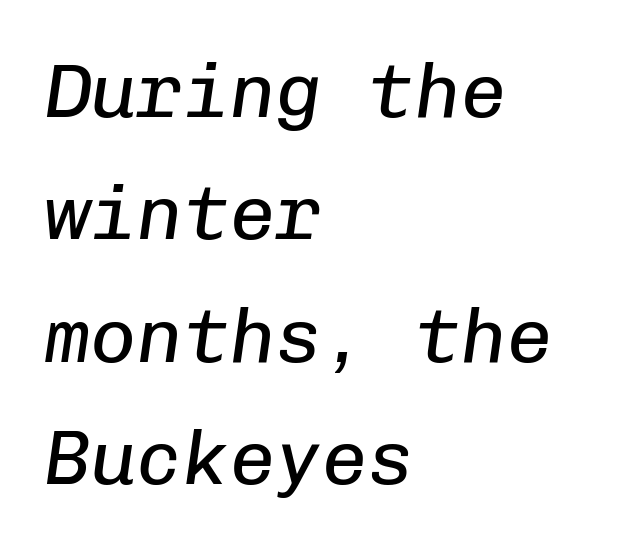
{"italic": "yes", "lean": "right", "slant_degrees": 8, "bold": "no", "weight": "regular", "width": "normal", "stroke_contrast": "low", "x_height": "medium", "monospaced": "yes", "underline": "no", "align": "left", "line_spacing": "normal", "line_spacing_ratio": 1.59, "letter_spacing": "normal", "letter_spacing_em": 0.0, "glyph_px": 77}
